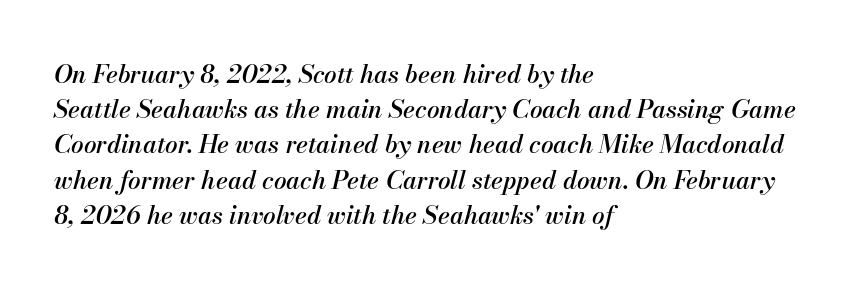
{"italic": "yes", "lean": "right", "slant_degrees": 13, "underline": "no", "align": "left", "line_spacing": "normal", "line_spacing_ratio": 1.41, "letter_spacing": "normal", "letter_spacing_em": 0.0, "glyph_px": 25}
